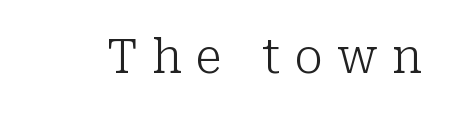
The image shows 48 px light serif type, upright; set unusually wide letter spacing (+0.3 em), not underlined; low stroke contrast and a medium x-height.
